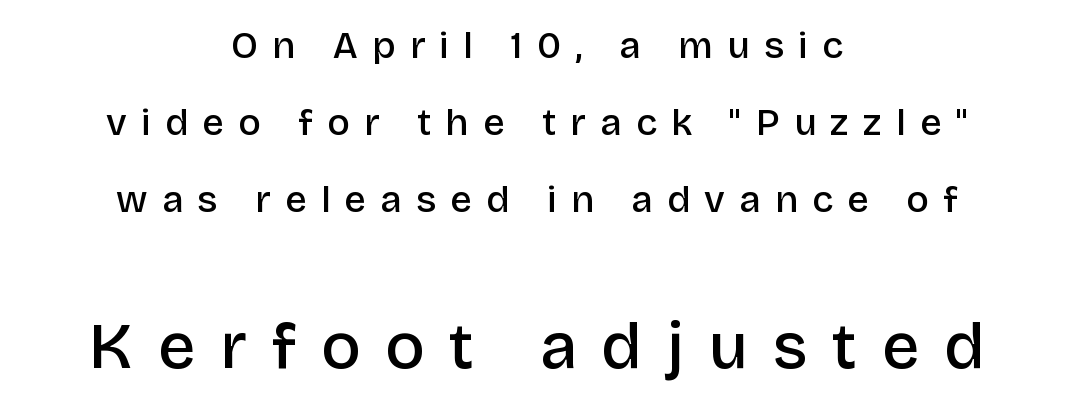
{"serif": "no", "italic": "no", "bold": "semi", "weight": "semibold", "width": "normal", "stroke_contrast": "low", "x_height": "large", "monospaced": "no", "underline": "no", "align": "center", "line_spacing": "loose", "line_spacing_ratio": 2.03, "letter_spacing": "wide", "letter_spacing_em": 0.37, "larger_block": "second", "size_ratio": 1.74, "glyph_px": 66}
